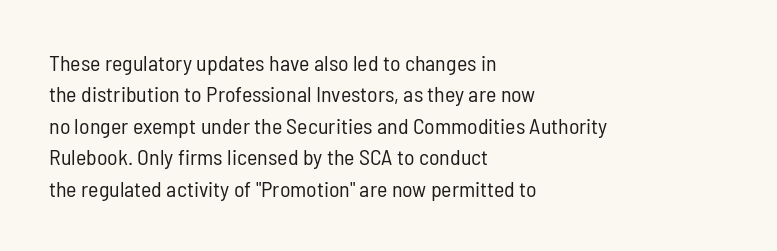
The line-height multiplier appears to be the usual default. The ragged edge is on the right, which tells us the setting is flush left. A typesetter would mark this as roman, not italic. This sample uses plain, unmodified letter spacing. No letter is thick-stroked: the sample isn't bold.
